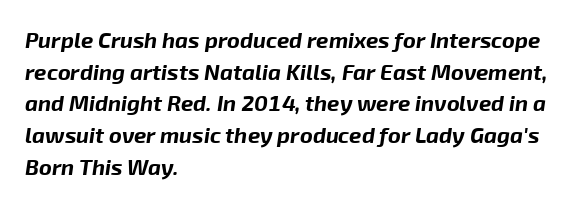
{"italic": "yes", "lean": "right", "slant_degrees": 8, "bold": "yes", "underline": "no", "align": "left", "line_spacing": "normal", "line_spacing_ratio": 1.44, "letter_spacing": "normal", "letter_spacing_em": 0.0, "glyph_px": 22}
